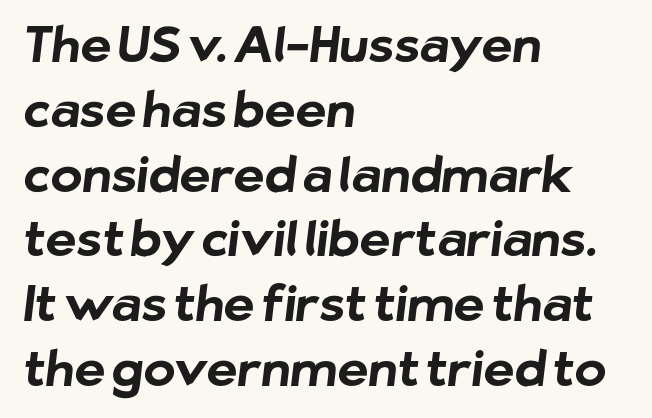
{"serif": "no", "bold": "yes", "weight": "bold", "width": "normal", "stroke_contrast": "low", "x_height": "medium", "monospaced": "no", "underline": "no", "align": "left", "line_spacing": "normal", "line_spacing_ratio": 1.35, "letter_spacing": "normal", "letter_spacing_em": 0.0, "glyph_px": 48}
